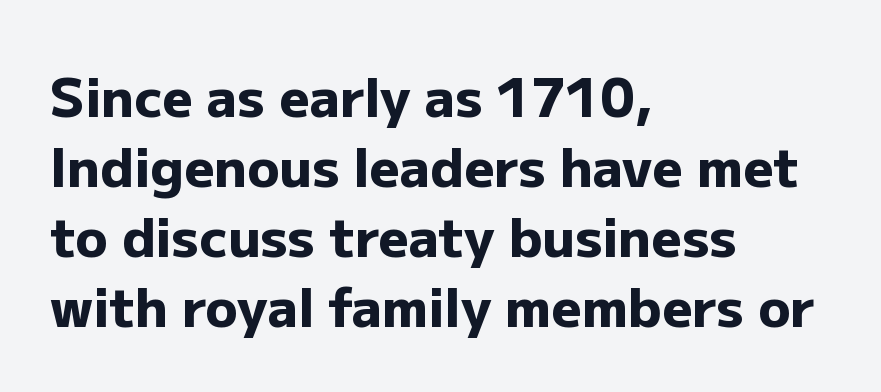
The image shows 53 px heavy sans-serif type, upright; set left-aligned, normal line spacing (1.32x), normal letter spacing, not underlined; low stroke contrast and a medium x-height.
